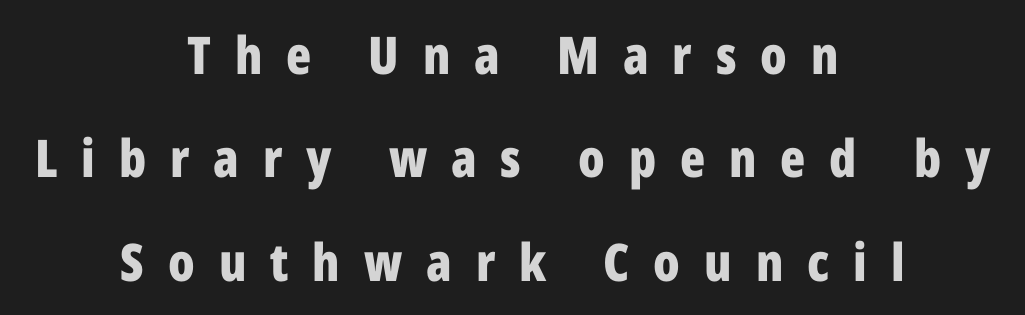
The image shows 52 px bold, condensed sans-serif type, upright; set centered, loose line spacing (1.99x), unusually wide letter spacing (+0.46 em), not underlined; low stroke contrast and a medium x-height.
